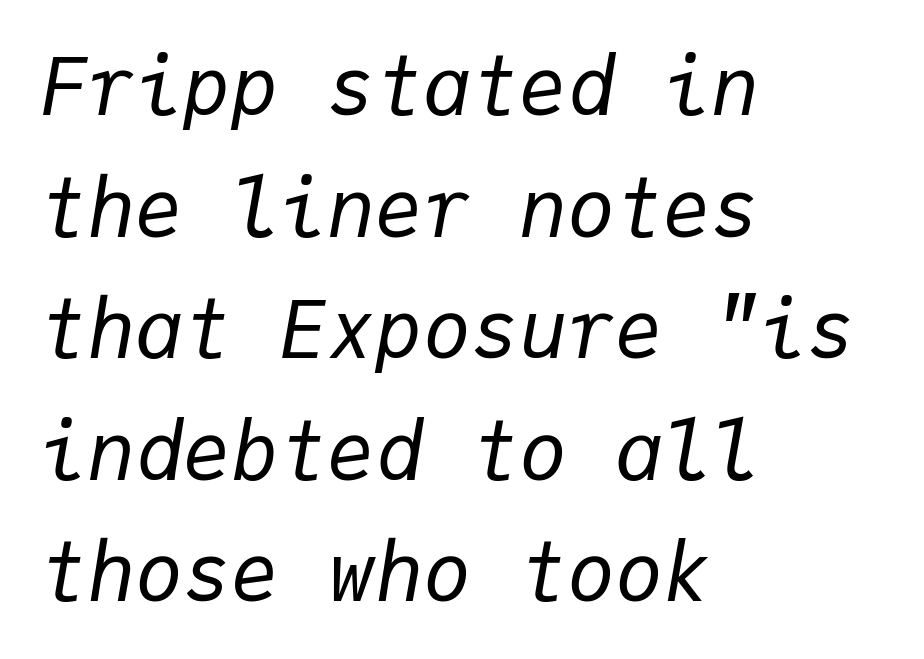
It's the slanting kind of type. Do the characters align in a grid? Yes, the font is monospaced. Alignment: flush left. Is the type heavy? It reads as light-to-regular instead.
